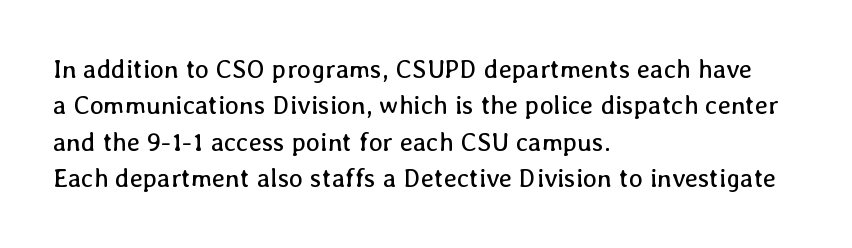
{"italic": "no", "bold": "no", "underline": "no", "align": "left", "line_spacing": "normal", "line_spacing_ratio": 1.4, "letter_spacing": "normal", "letter_spacing_em": 0.0, "glyph_px": 26}
